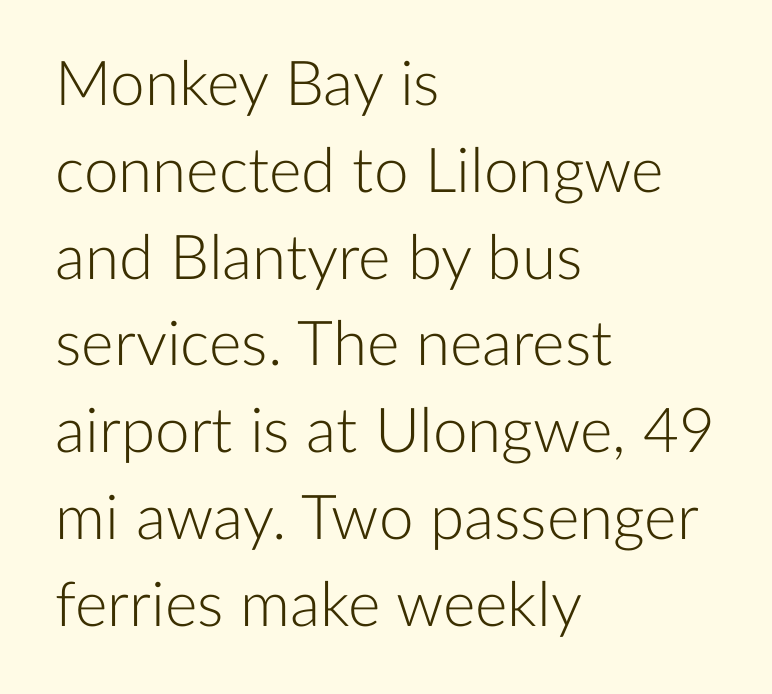
Teacher's note: observe the even left margin — that is flush-left alignment. Descenders hang freely into open space. These lines are rendered in a variable-pitch font. Is the type heavy? It reads as light-to-regular instead. Normally led — the rows are evenly, conventionally spaced. Stroke terminals: plain, sans-serif.
